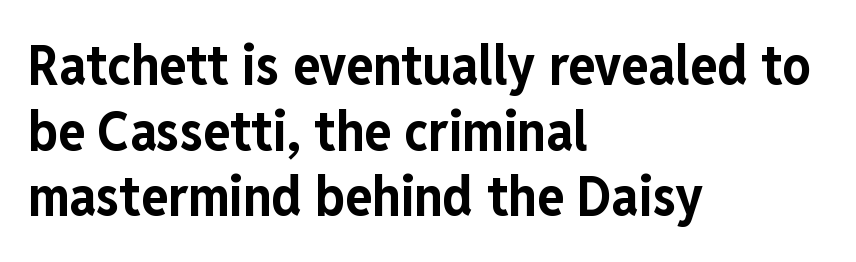
The image shows 56 px bold, condensed sans-serif type, upright; set left-aligned, line spacing 1.17x, normal letter spacing, not underlined; low stroke contrast and a medium x-height.
